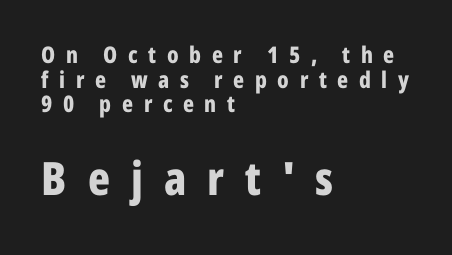
{"serif": "no", "italic": "no", "bold": "yes", "weight": "bold", "width": "condensed", "stroke_contrast": "low", "x_height": "medium", "monospaced": "no", "underline": "no", "align": "left", "line_spacing": "tight", "line_spacing_ratio": 1.07, "letter_spacing": "wide", "letter_spacing_em": 0.46, "larger_block": "second", "size_ratio": 2.0, "glyph_px": 46}
